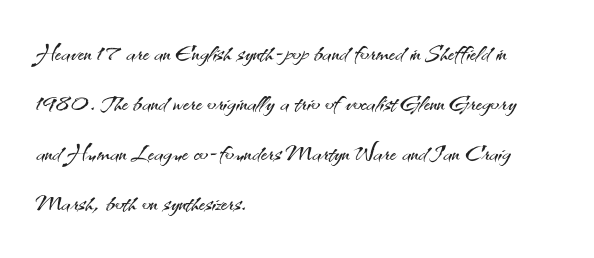
{"serif": "no", "bold": "no", "weight": "light", "width": "normal", "stroke_contrast": "medium", "x_height": "small", "monospaced": "no", "underline": "no", "align": "left", "line_spacing": "normal", "line_spacing_ratio": 1.52, "letter_spacing": "normal", "letter_spacing_em": 0.0, "glyph_px": 33}
